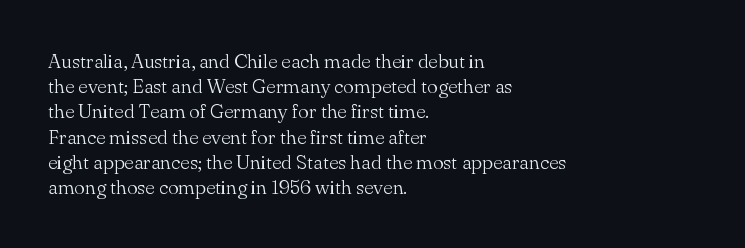
The image shows 20 px text type, upright; set left-aligned, normal line spacing (1.26x), normal letter spacing, not underlined.
